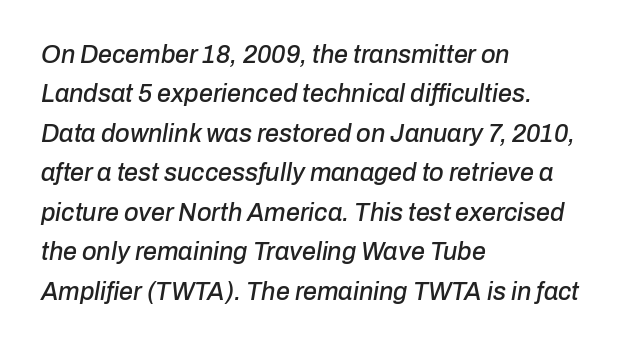
{"italic": "yes", "lean": "right", "slant_degrees": 10, "underline": "no", "align": "left", "line_spacing": "normal", "line_spacing_ratio": 1.58, "letter_spacing": "normal", "letter_spacing_em": 0.0, "glyph_px": 25}
